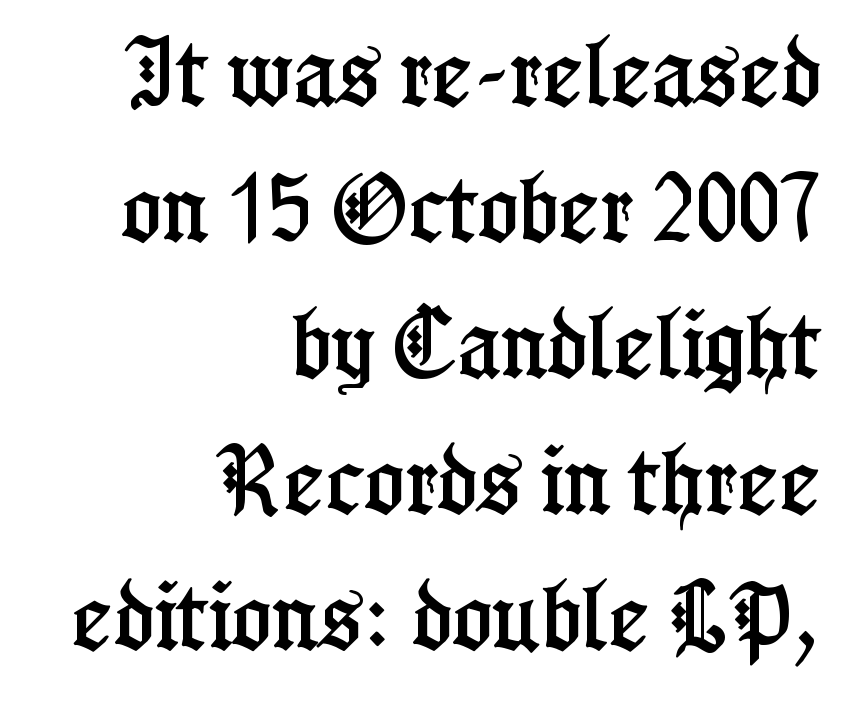
Do the letters lean? They stand straight. Type style note: has serifs. Tracking here is standard; glyphs follow each other at the usual distance. The rendering uses natural spacing where letterforms have individual widths.
